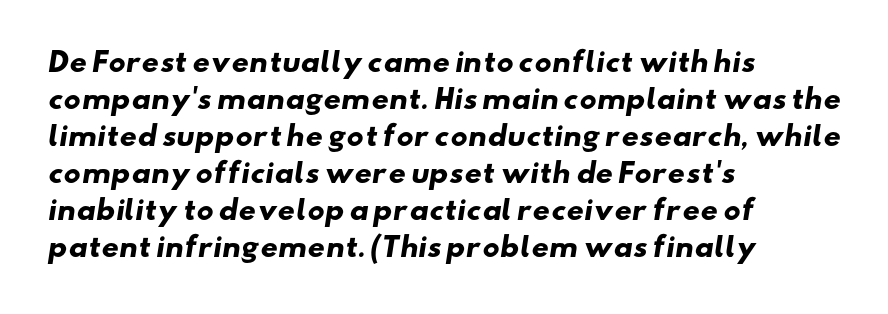
The image shows 27 px bold type; set left-aligned, normal line spacing (1.37x), normal letter spacing, not underlined.
